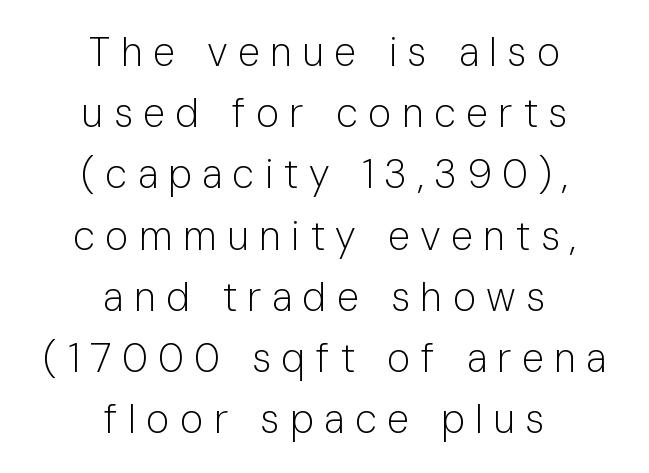
The image shows 40 px light sans-serif type, upright; set centered, normal line spacing (1.53x), unusually wide letter spacing (+0.26 em), not underlined; low stroke contrast and a medium x-height.
